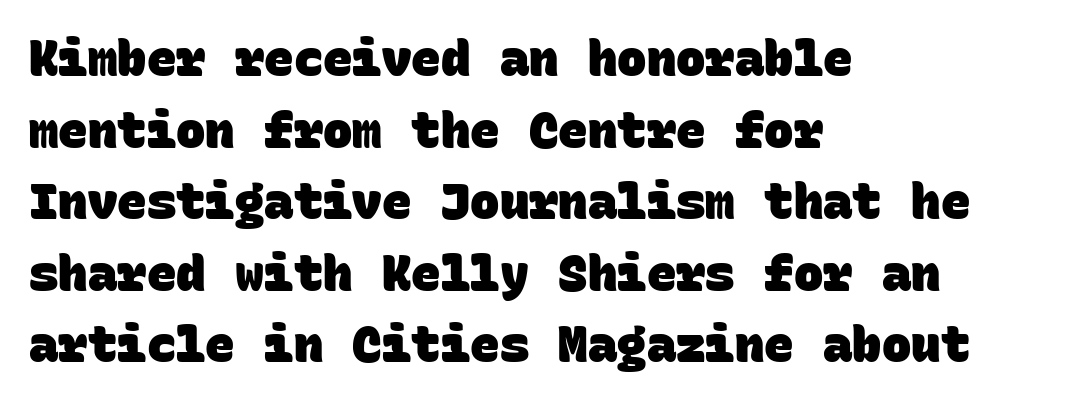
The characters display no serif detailing; their extremities are plain. Thick stems and heavy bowls — unmistakably bold. The setting favours the left margin, as ordinary paragraphs usually do. Evenly set lines give the paragraph a standard silhouette.
